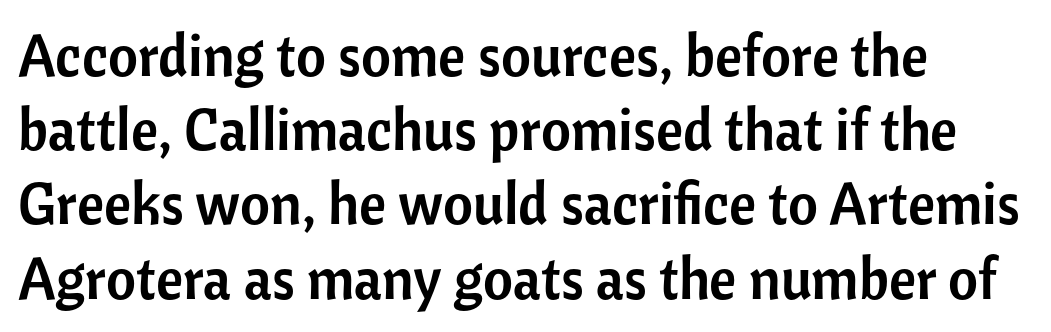
The typography opts for an upright posture over an oblique one. The area under the type is left untouched. The typeface chosen for these lines omits serifs. In terms of letterspacing, this is plain default setting.
